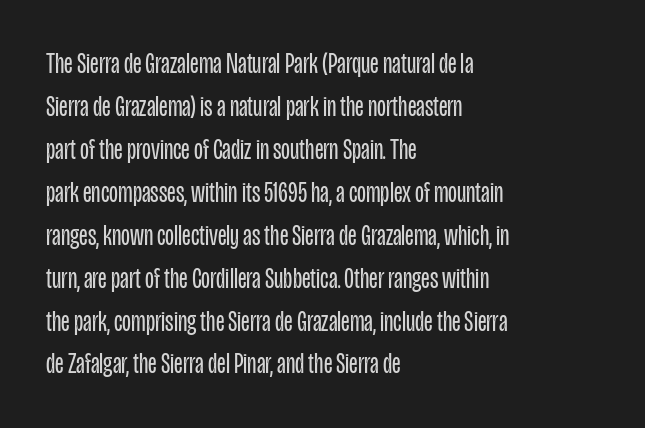
{"serif": "no", "italic": "no", "bold": "no", "weight": "regular", "width": "condensed", "stroke_contrast": "low", "x_height": "large", "monospaced": "no", "underline": "no", "align": "left", "line_spacing": "normal", "line_spacing_ratio": 1.48, "letter_spacing": "normal", "letter_spacing_em": 0.0, "glyph_px": 29}
